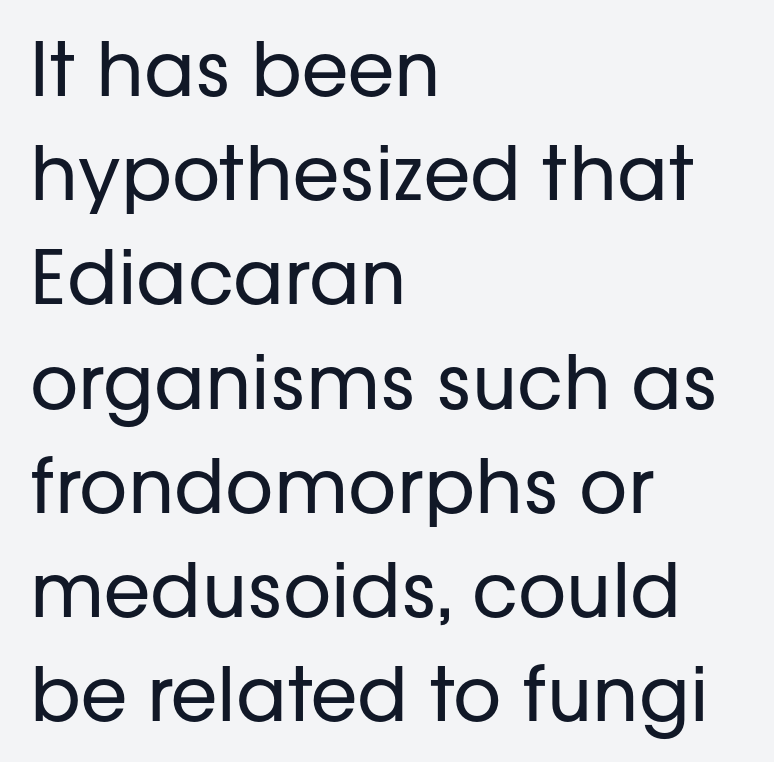
Regarding serifs, this sample does without them. The words here are not underlined. Rows of type keep a routine distance in the vertical direction. These lines were composed using upright roman letters.
